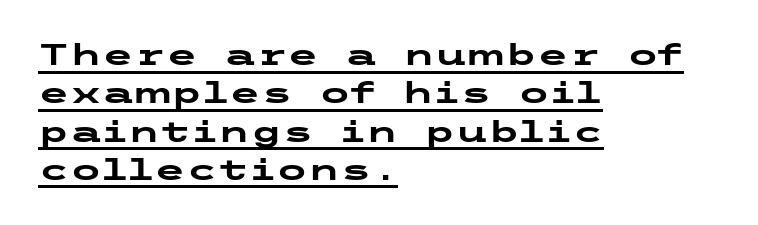
The image shows 29 px heavy, wide sans-serif type, upright; set left-aligned, normal line spacing (1.32x), normal letter spacing, underlined; low stroke contrast and a medium x-height.
